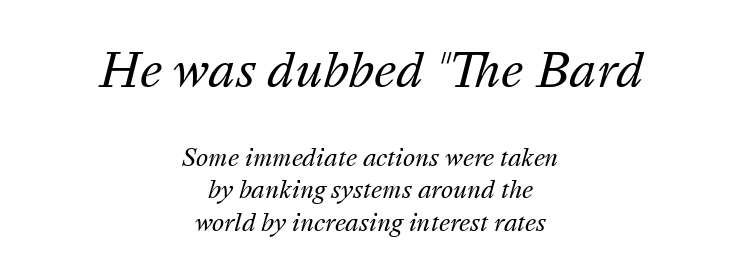
Q: Is the text bold? A: No.
Q: Is the text italic (slanted)? A: Yes, it leans right by about 16 degrees.
Q: Is the text underlined? A: No.
Q: How is the paragraph aligned? A: Centered.
Q: Is the spacing between letters normal or unusually wide? A: Normal.
Q: Is the spacing between lines tight, normal or loose? A: Normal.
Q: Which block of text is set in a larger size, the first (top) or the second (bottom)? A: The first (top) one.
Q: Width (condensed, normal, or wide)? A: Normal.
Q: Stroke contrast? A: Medium.
Q: x-height? A: Medium.
Q: Monospaced? A: No.
